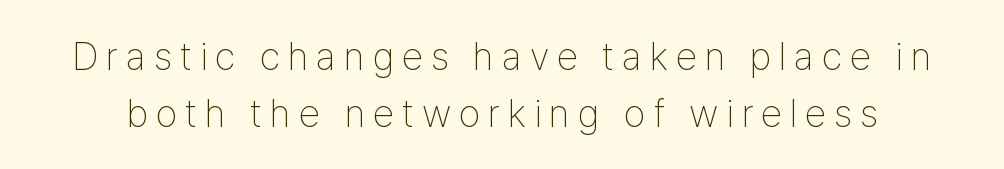
The image shows 39 px thin, condensed sans-serif type, upright; set normal line spacing (1.46x), unusually wide letter spacing (+0.2 em), not underlined; low stroke contrast and a medium x-height.
